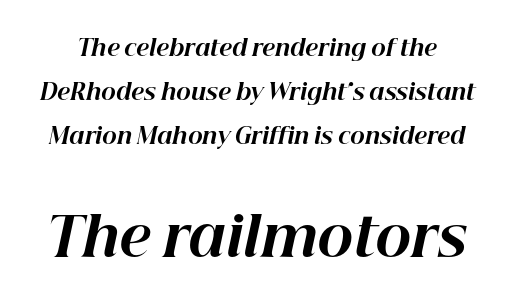
The image shows 54 px bold type, italic (leaning right); set loose line spacing (1.99x), normal letter spacing, not underlined; the second (bottom) block is 2.45x larger; high stroke contrast and a medium x-height.
